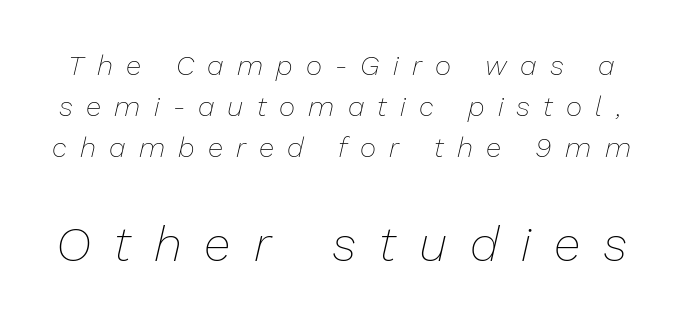
Type size steps up from the first block to the second. Compared with typical paragraphs, the rows here are spaced about the same. Heft: none added — not bold. The glyphs are unaccompanied by any horizontal stroke below them. Letter spacing: wide.
